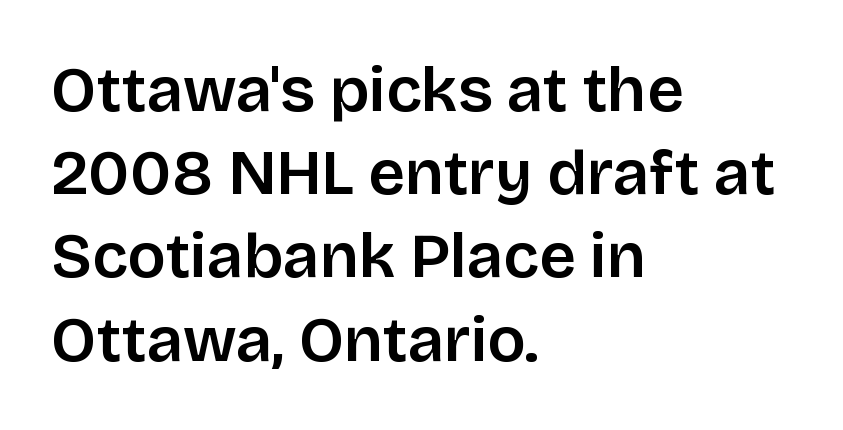
The image shows 64 px sans-serif type, upright; set left-aligned, normal line spacing (1.3x), normal letter spacing, not underlined; low stroke contrast and a large x-height.
